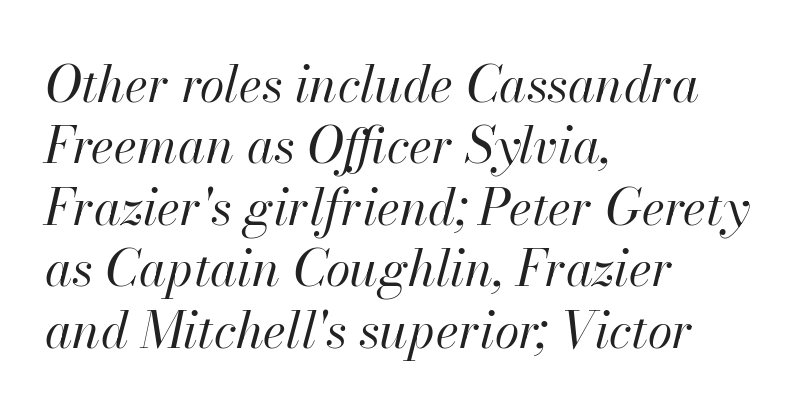
{"italic": "yes", "lean": "right", "slant_degrees": 13, "bold": "no", "weight": "regular", "width": "normal", "stroke_contrast": "high", "x_height": "small", "monospaced": "no", "underline": "no", "align": "left", "line_spacing_ratio": 1.23, "letter_spacing": "normal", "letter_spacing_em": 0.0, "glyph_px": 50}
